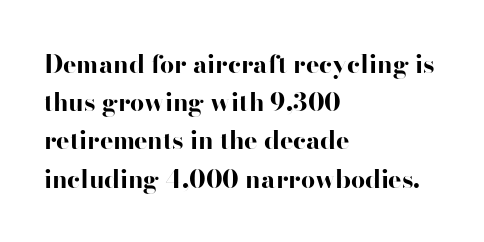
{"italic": "no", "bold": "yes", "underline": "no", "align": "left", "line_spacing": "normal", "line_spacing_ratio": 1.53, "letter_spacing": "normal", "letter_spacing_em": 0.0, "glyph_px": 25}
